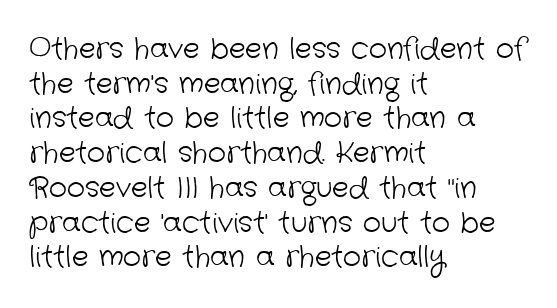
The image shows 28 px light sans-serif type; set left-aligned, line spacing 1.24x, normal letter spacing, not underlined; low stroke contrast and a medium x-height.
